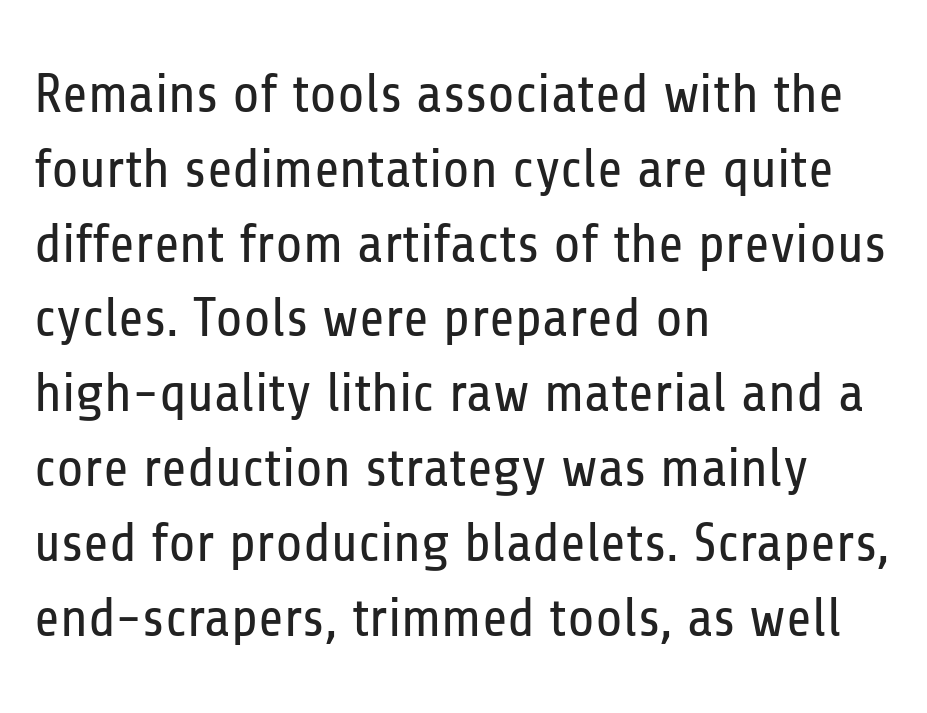
Q: Is the text bold? A: No.
Q: Is the text italic (slanted)? A: No, it is upright.
Q: Is the typeface a serif or a sans-serif typeface? A: Sans-serif.
Q: Is the text underlined? A: No.
Q: How is the paragraph aligned? A: Left-aligned.
Q: Is the spacing between letters normal or unusually wide? A: Normal.
Q: Is the spacing between lines tight, normal or loose? A: Normal.
Q: Width (condensed, normal, or wide)? A: Condensed.
Q: Stroke contrast? A: Low.
Q: x-height? A: Medium.
Q: Monospaced? A: No.
